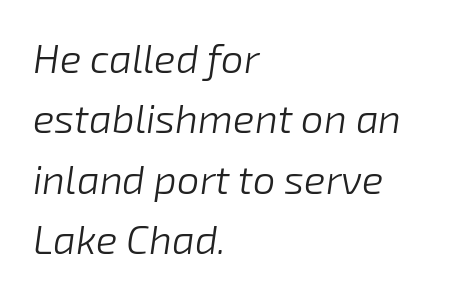
This reads as an unemphasized weight, regular at the heaviest. Just letters on the line, the space beneath them empty. An italicized treatment has been applied to the whole sample. The text block is weighted toward the left margin, trailing off unevenly rightward. Spacing verdict: proportional, widths tailored to each character. This sample uses plain, unmodified letter spacing.
